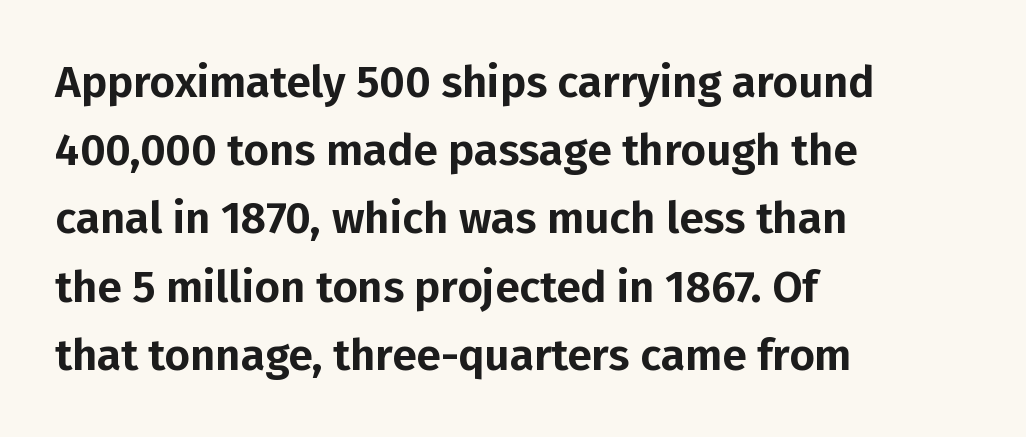
This rendering leaves character spacing at its baseline value. Is this a fixed-width face? No — the glyphs have proportional, varying widths. Designer's note — italics off, roman on. The setting favours the left margin, as ordinary paragraphs usually do. The rows are spaced the way most documents space them. The glyphs are unaccompanied by any horizontal stroke below them.
